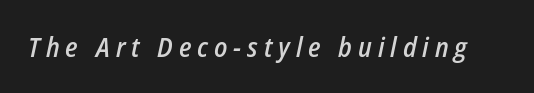
{"italic": "yes", "lean": "right", "slant_degrees": 12, "bold": "semi", "underline": "no", "letter_spacing": "wide", "letter_spacing_em": 0.22, "glyph_px": 27}
